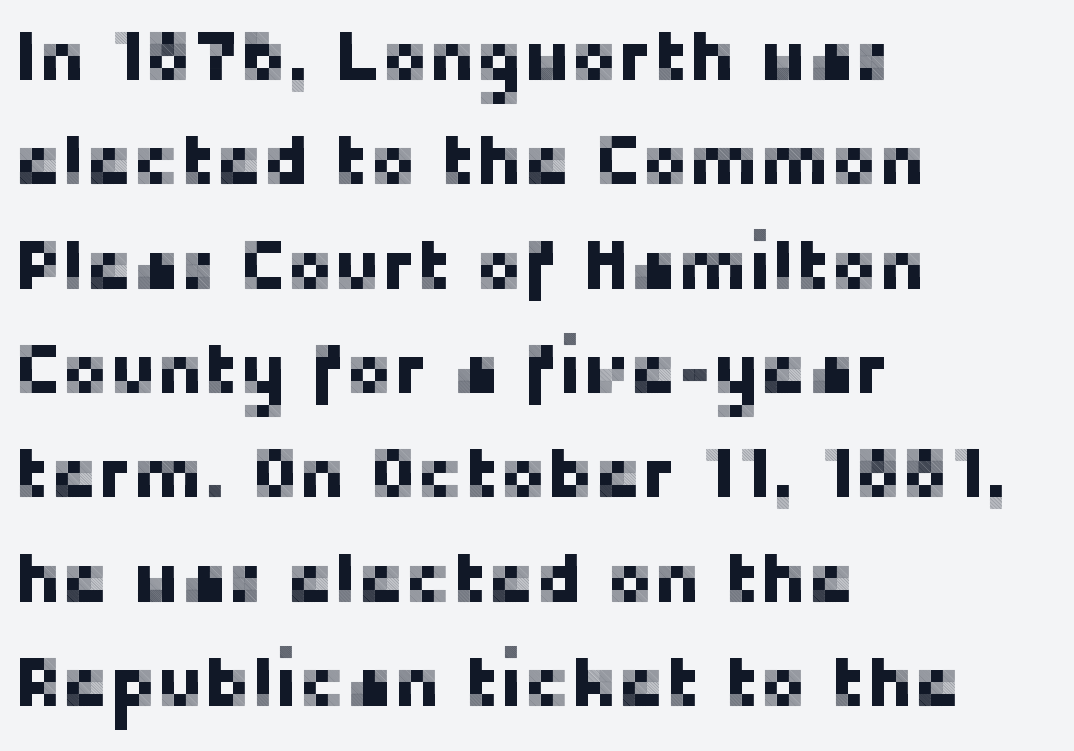
{"serif": "no", "italic": "no", "width": "normal", "stroke_contrast": "low", "x_height": "medium", "monospaced": "no", "underline": "no", "align": "left", "line_spacing": "normal", "line_spacing_ratio": 1.47, "letter_spacing": "normal", "letter_spacing_em": 0.0, "glyph_px": 71}
